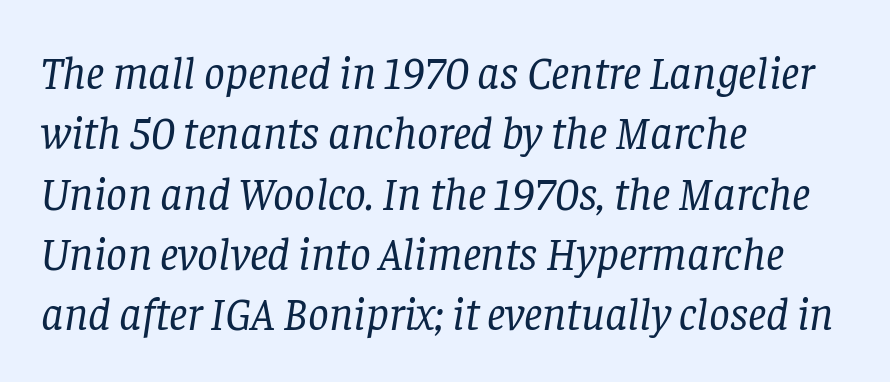
The image shows 46 px regular-weight serif type, italic (leaning right); set left-aligned, normal line spacing (1.31x), normal letter spacing, not underlined; low stroke contrast and a large x-height.
